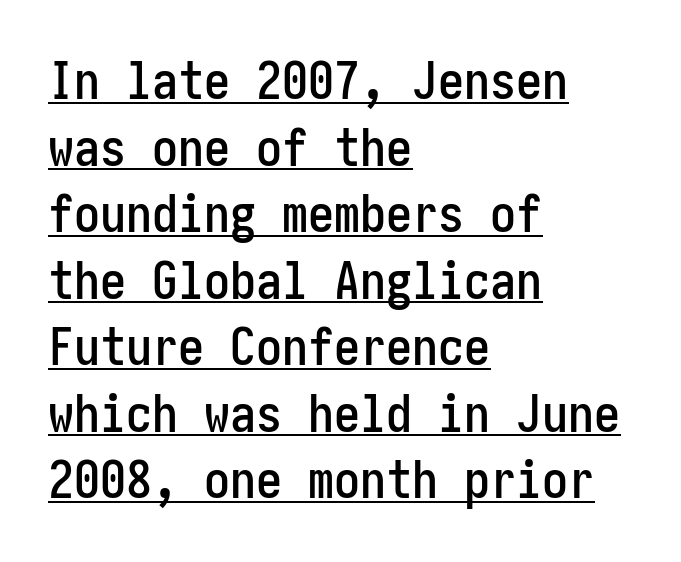
The sample's only ornament is a line tracing under the words. Honestly, the letter spacing is just normal — you wouldn't notice it. These lines were composed using upright roman letters. What's the leading like? Ordinary, nothing unusual. Leftover space on each line is placed entirely after the last word. A typesetter would label this face a sans.
